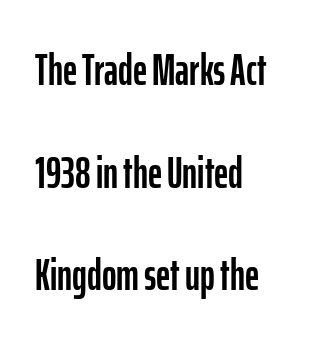
The image shows 44 px condensed sans-serif type, upright; set left-aligned, loose line spacing (2.33x), normal letter spacing, not underlined; low stroke contrast and a medium x-height.
